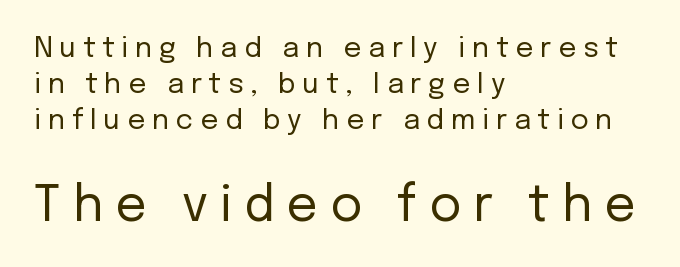
{"serif": "no", "italic": "no", "bold": "no", "weight": "regular", "width": "normal", "stroke_contrast": "low", "x_height": "medium", "monospaced": "no", "underline": "no", "align": "left", "line_spacing": "normal", "line_spacing_ratio": 1.29, "letter_spacing": "wide", "letter_spacing_em": 0.24, "larger_block": "second", "size_ratio": 1.75, "glyph_px": 49}
